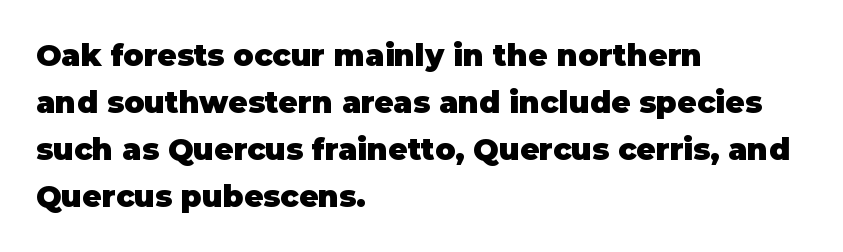
The face used here is a sans, in the tradition of grotesques and geometrics. A clean baseline with only descenders dipping below it. The face used here is rendered with its standard letterfit. Does the copy run flush right? No — it runs flush left.
